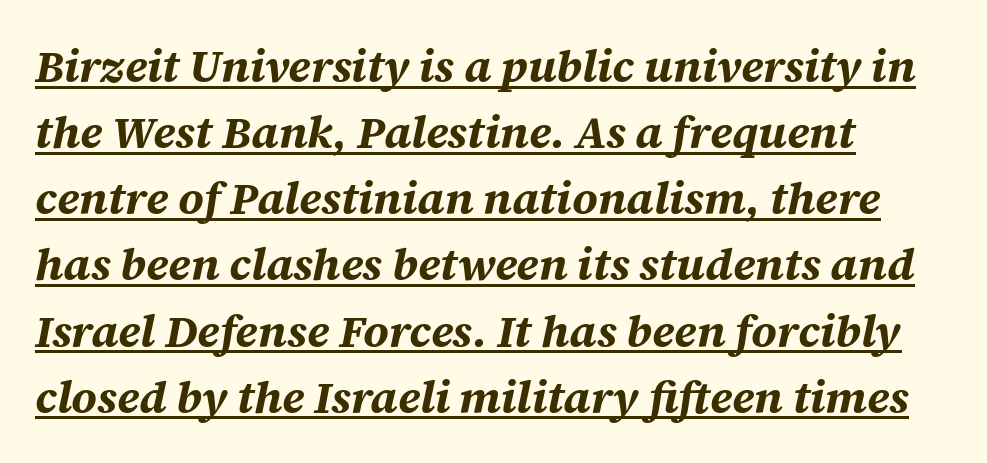
Q: Is the text bold? A: Yes.
Q: Is the text italic (slanted)? A: Yes, it leans right by about 12 degrees.
Q: Is the text underlined? A: Yes.
Q: How is the paragraph aligned? A: Left-aligned.
Q: Is the spacing between letters normal or unusually wide? A: Normal.
Q: Is the spacing between lines tight, normal or loose? A: Normal.
Q: Width (condensed, normal, or wide)? A: Normal.
Q: Stroke contrast? A: Medium.
Q: x-height? A: Large.
Q: Monospaced? A: No.
